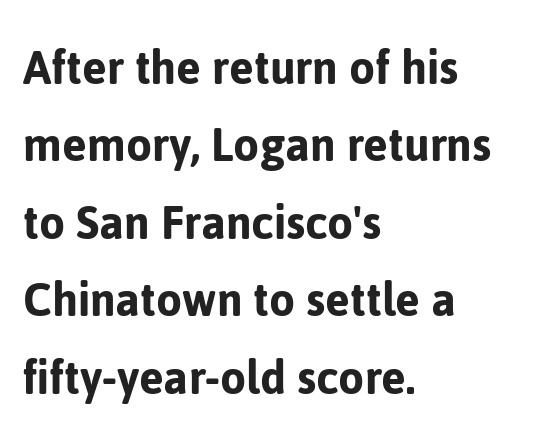
The image shows 53 px sans-serif type, upright; set left-aligned, normal line spacing (1.46x), normal letter spacing, not underlined; low stroke contrast and a medium x-height.
